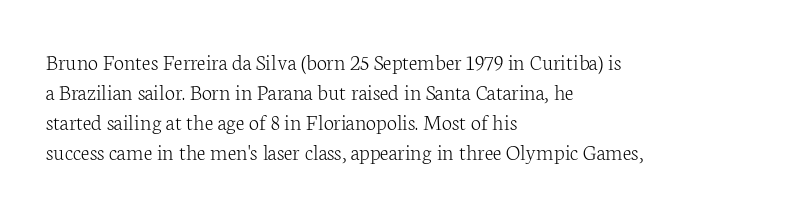
The image shows 23 px text type, upright; set left-aligned, normal line spacing (1.3x), normal letter spacing, not underlined.
